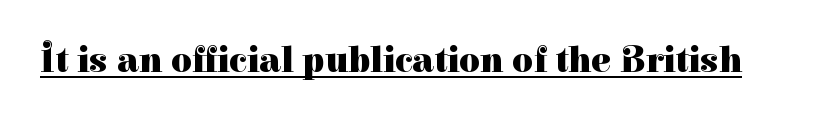
Q: Is the text bold? A: Yes.
Q: Is the text italic (slanted)? A: No, it is upright.
Q: Is the typeface a serif or a sans-serif typeface? A: Serif.
Q: Is the text underlined? A: Yes.
Q: Is the spacing between letters normal or unusually wide? A: Normal.
Q: Width (condensed, normal, or wide)? A: Normal.
Q: Stroke contrast? A: High.
Q: x-height? A: Medium.
Q: Monospaced? A: No.
